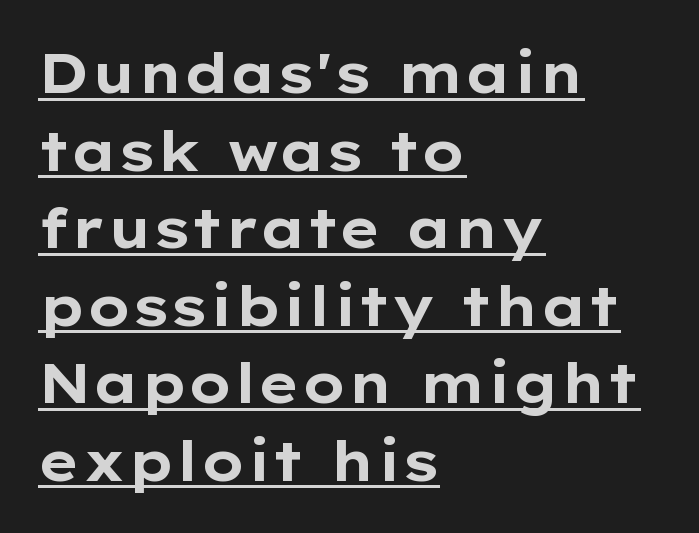
The image shows 55 px bold, wide sans-serif type, upright; set left-aligned, normal line spacing (1.41x), normal letter spacing, underlined; low stroke contrast and a medium x-height.
